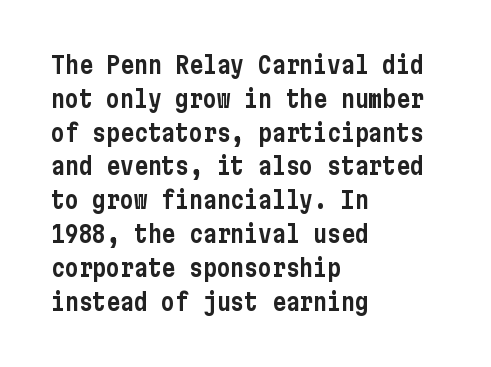
Q: Is the text italic (slanted)? A: No, it is upright.
Q: Is the text underlined? A: No.
Q: How is the paragraph aligned? A: Left-aligned.
Q: Is the spacing between letters normal or unusually wide? A: Normal.
Q: Is the spacing between lines tight, normal or loose? A: Normal.
